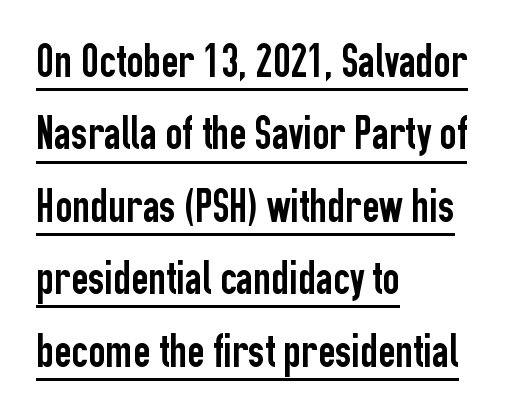
The image shows 47 px condensed sans-serif type, upright; set left-aligned, normal line spacing (1.54x), normal letter spacing, underlined; low stroke contrast and a medium x-height.
